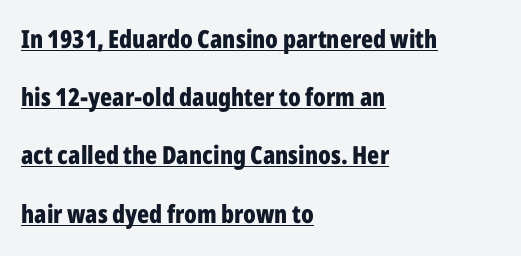
Honestly, the underline is the first thing you notice here. Spacing between characters is what you'd get straight out of the box. Characters remain perfectly vertical along every line. The face used here has the dense, thick strokes of a bold. Short and long lines alike share a common starting point at left. Summary of vertical rhythm: relaxed, with wide interline spacing.
